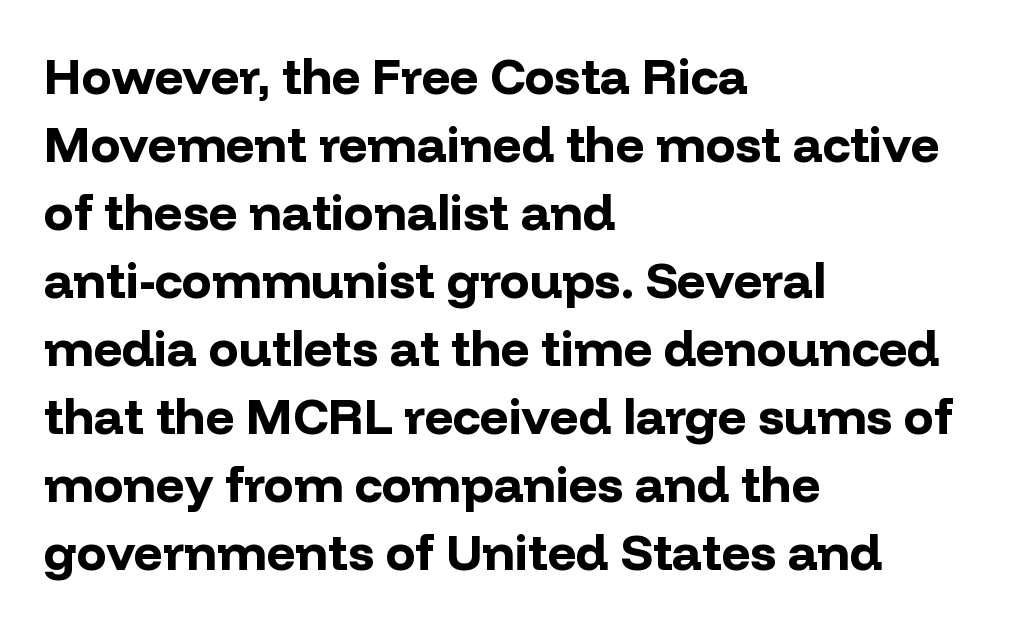
The image shows 50 px bold sans-serif type, upright; set left-aligned, normal line spacing (1.36x), normal letter spacing, not underlined; low stroke contrast and a medium x-height.
